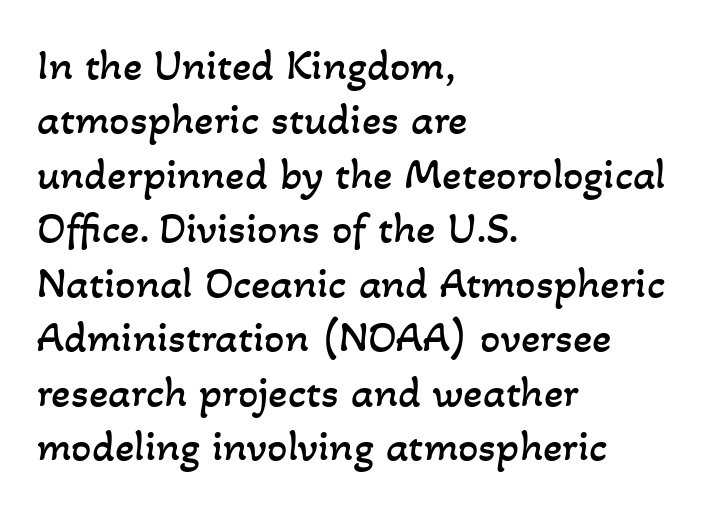
The image shows 45 px regular-weight type; set left-aligned, line spacing 1.21x, normal letter spacing, not underlined; low stroke contrast and a small x-height.
